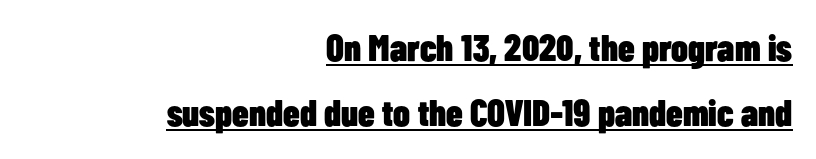
Emphasis by weight is at full strength: bold. Where is the straight margin? On the right. This sample has the flowing, uneven cadence of proportional lettering. The gaps between neighbouring characters are ordinary and unremarkable. The rendered words wear a rule along their underside.
